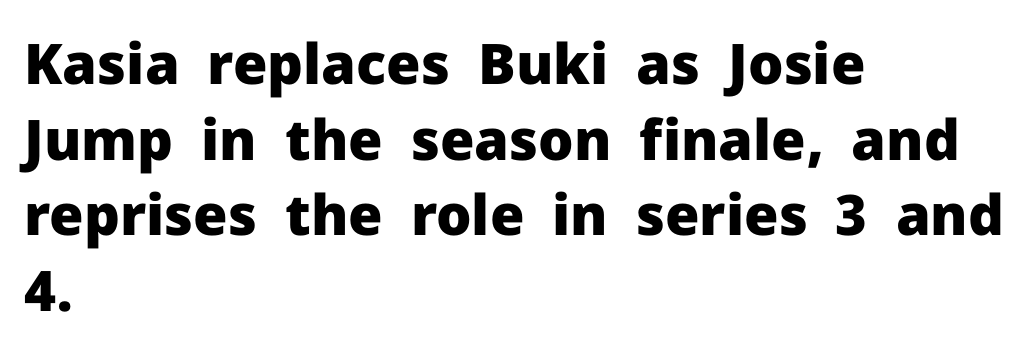
The image shows 56 px heavy sans-serif type, upright; set left-aligned, normal line spacing (1.35x), normal letter spacing, not underlined; low stroke contrast and a medium x-height.
